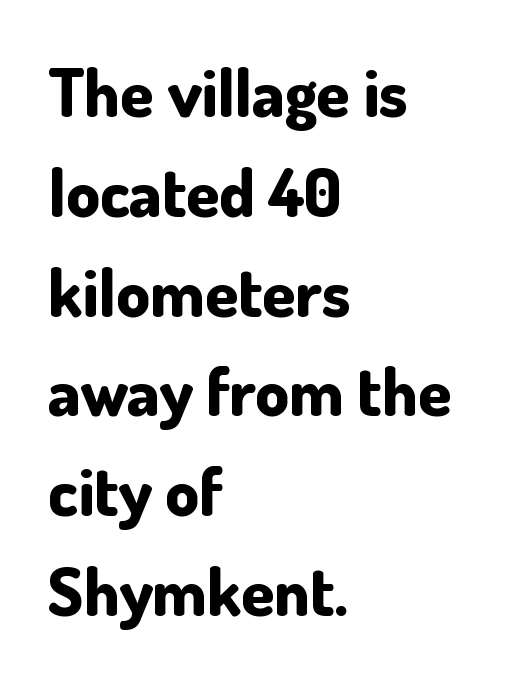
The image shows 67 px bold sans-serif type, upright; set left-aligned, normal line spacing (1.49x), normal letter spacing, not underlined; low stroke contrast and a small x-height.
